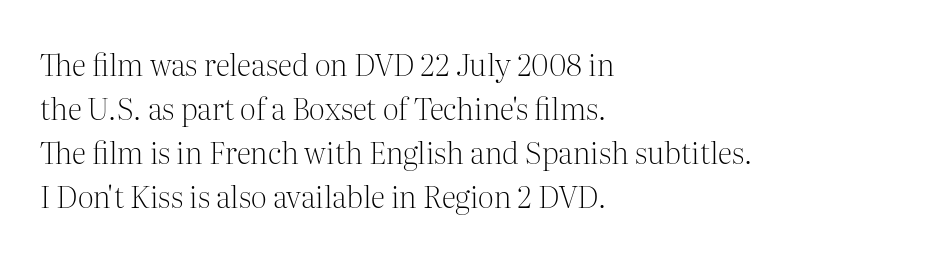
{"serif": "yes", "italic": "no", "bold": "no", "weight": "light", "width": "normal", "stroke_contrast": "medium", "x_height": "medium", "monospaced": "no", "underline": "no", "align": "left", "line_spacing": "normal", "line_spacing_ratio": 1.47, "letter_spacing": "normal", "letter_spacing_em": 0.0, "glyph_px": 30}
